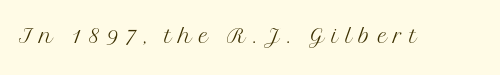
Q: Is the text bold? A: No.
Q: Is the text italic (slanted)? A: Yes.
Q: Is the typeface a serif or a sans-serif typeface? A: Serif.
Q: Is the text underlined? A: No.
Q: Is the spacing between letters normal or unusually wide? A: Unusually wide.
Q: Width (condensed, normal, or wide)? A: Normal.
Q: Stroke contrast? A: Medium.
Q: x-height? A: Medium.
Q: Monospaced? A: No.
